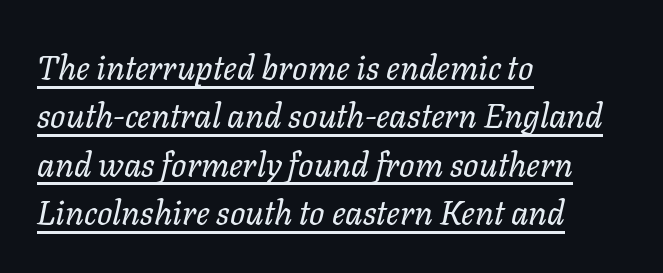
{"italic": "yes", "lean": "right", "slant_degrees": 11, "bold": "no", "weight": "regular", "width": "normal", "stroke_contrast": "low", "x_height": "medium", "monospaced": "no", "underline": "yes", "align": "left", "line_spacing": "normal", "line_spacing_ratio": 1.42, "letter_spacing": "normal", "letter_spacing_em": 0.0, "glyph_px": 34}
